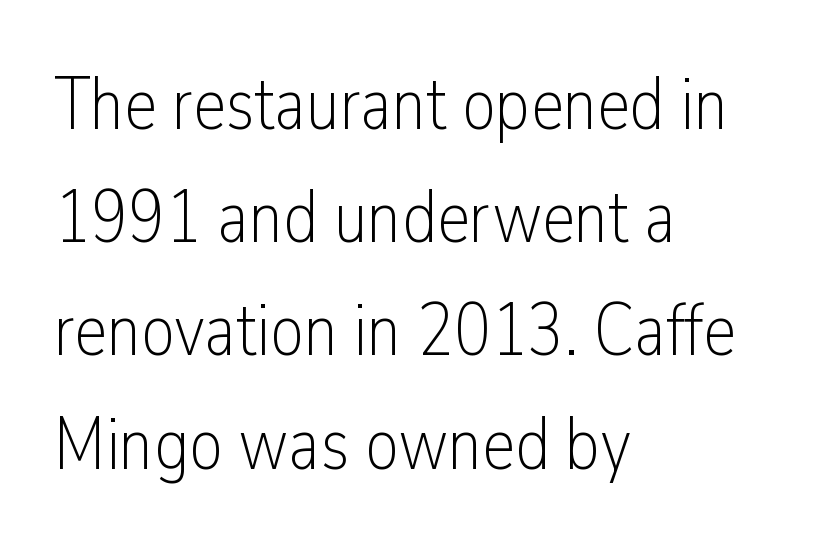
Observe the ordinary spacing: letters are neighbours, not strangers. The strip under each line holds only bare page. Think standard paragraph weight, or any step lighter than that. Posture: vertical. The designer went with a sans here, leaving each stem footless. The paragraph shown leans on its left margin.
